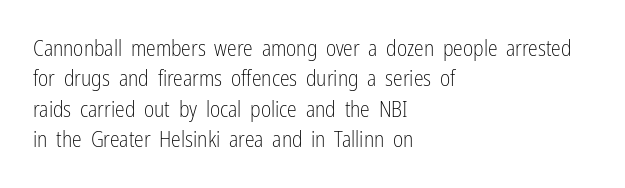
A quiet, ordinary-to-light weight characterises the typeface. The text block is weighted toward the left margin, trailing off unevenly rightward. This rendering leaves character spacing at its baseline value. Characters remain perfectly vertical along every line. The strip under each line holds only bare page.
